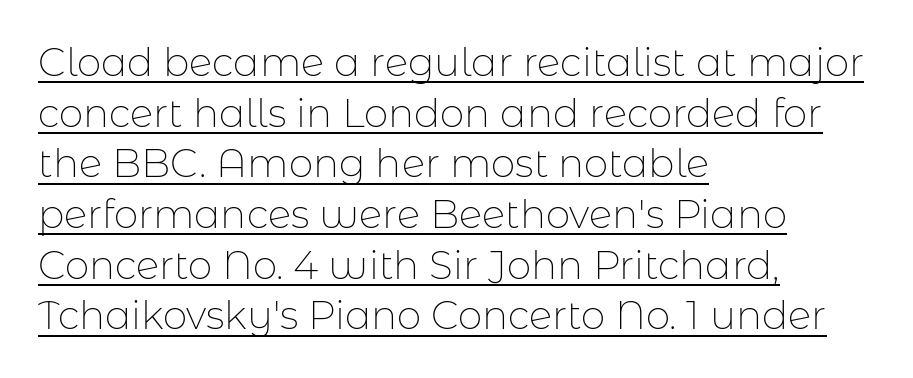
The image shows 39 px thin sans-serif type, upright; set left-aligned, normal line spacing (1.3x), normal letter spacing, underlined; low stroke contrast and a medium x-height.
